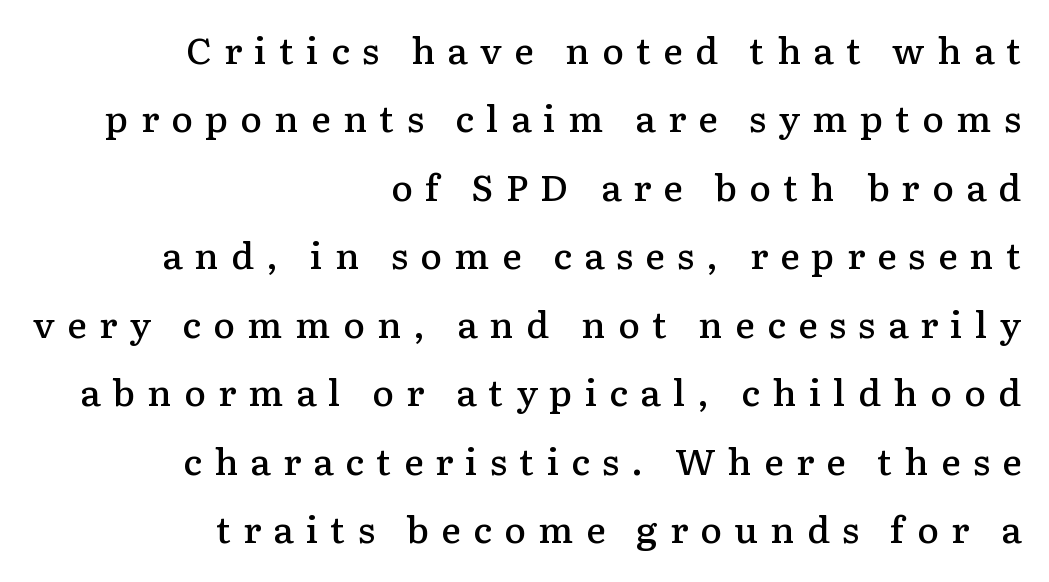
A student would call this right alignment; a typographer would say flush right, rag left. Think of a printed novel: that variable character pitch is what you see here. The passage shown is not underscored anywhere. Slightly chunky letters — semibold, I'd say, not full bold.
